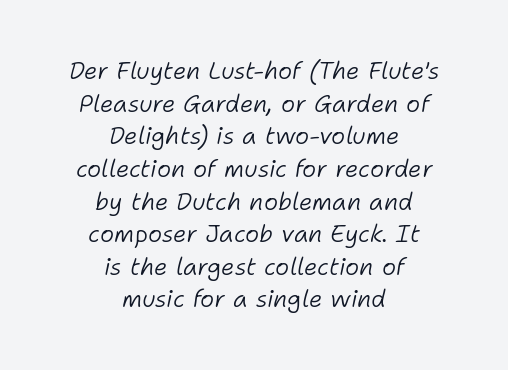
Q: Is the text bold? A: No.
Q: Is the text italic (slanted)? A: Yes, it leans right by about 11 degrees.
Q: Is the text underlined? A: No.
Q: How is the paragraph aligned? A: Centered.
Q: Is the spacing between letters normal or unusually wide? A: Normal.
Q: Is the spacing between lines tight, normal or loose? A: Normal.
